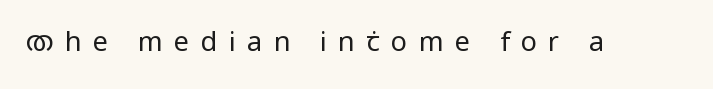
You could only call the tracking loose — the letters float apart. Descenders are the only things crossing below the line. Weight: not bold — regular or lighter. Is there any slant? The stems are plumb.
